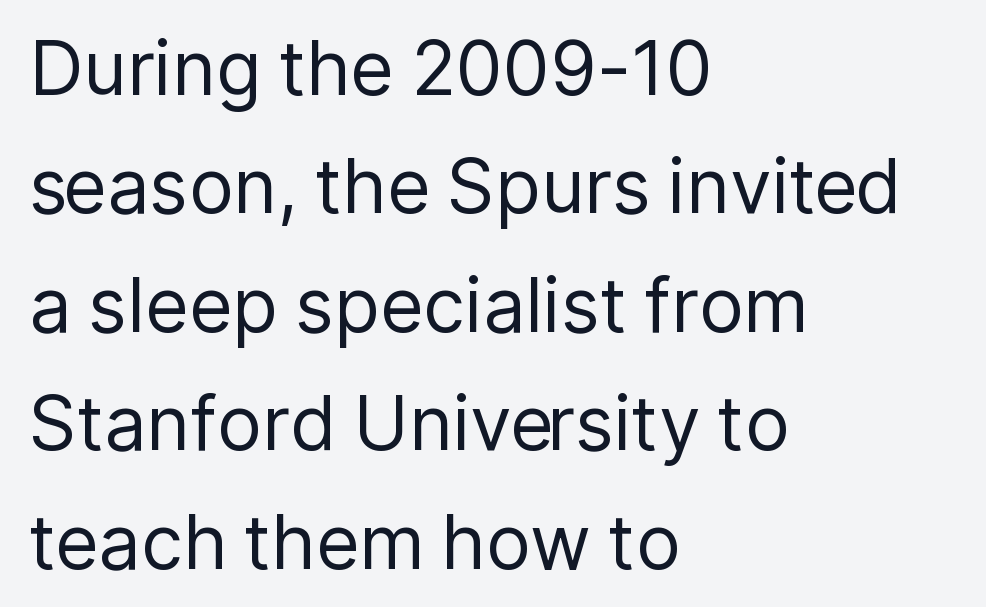
Q: Is the text bold? A: No.
Q: Is the text italic (slanted)? A: No, it is upright.
Q: Is the typeface a serif or a sans-serif typeface? A: Sans-serif.
Q: Is the text underlined? A: No.
Q: How is the paragraph aligned? A: Left-aligned.
Q: Is the spacing between letters normal or unusually wide? A: Normal.
Q: Is the spacing between lines tight, normal or loose? A: Normal.
Q: Width (condensed, normal, or wide)? A: Normal.
Q: Stroke contrast? A: Low.
Q: x-height? A: Medium.
Q: Monospaced? A: No.
